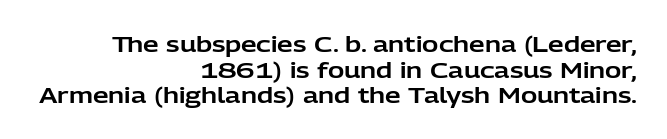
The image shows 22 px text type, upright; set right-aligned, line spacing 1.17x, normal letter spacing, not underlined.
